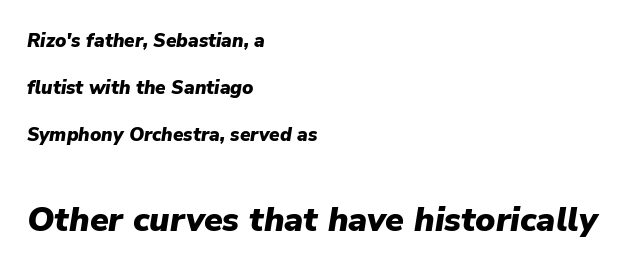
Glance below the letters and you will spot only blank space. Regarding leading, the lines here are spaced well apart. Posture: slanted. Larger block? The one below; the one above is distinctly smaller. The letters advance in unequal steps, a hallmark of proportional type. Where is the straight margin? On the left.
